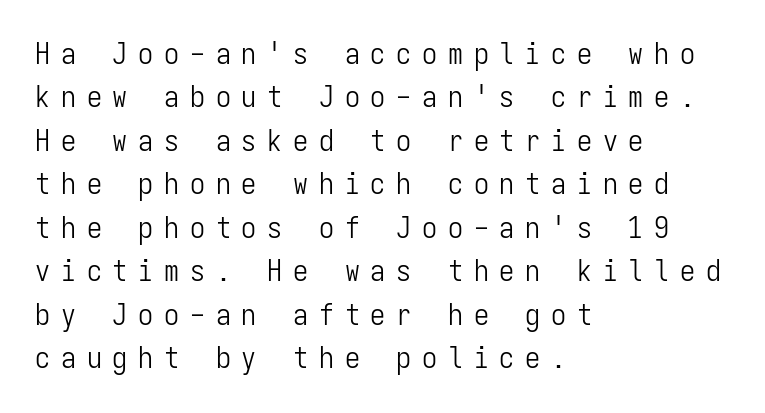
Q: Is the text bold? A: No.
Q: Is the text italic (slanted)? A: No, it is upright.
Q: Is the typeface a serif or a sans-serif typeface? A: Sans-serif.
Q: Is the text underlined? A: No.
Q: How is the paragraph aligned? A: Left-aligned.
Q: Is the spacing between letters normal or unusually wide? A: Unusually wide.
Q: Is the spacing between lines tight, normal or loose? A: Normal.
Q: Width (condensed, normal, or wide)? A: Condensed.
Q: Stroke contrast? A: Low.
Q: x-height? A: Medium.
Q: Monospaced? A: Yes.
